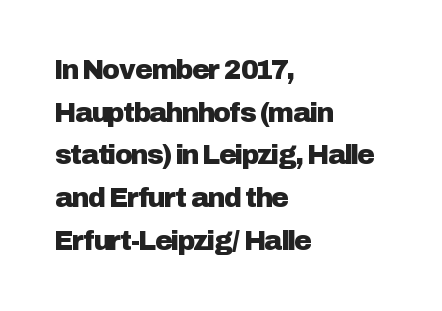
Q: Is the text italic (slanted)? A: No, it is upright.
Q: Is the text underlined? A: No.
Q: How is the paragraph aligned? A: Left-aligned.
Q: Is the spacing between letters normal or unusually wide? A: Normal.
Q: Is the spacing between lines tight, normal or loose? A: Normal.
